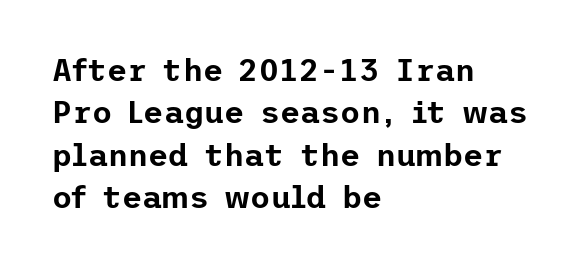
Is the letter spacing exaggerated? No — it looks like the ordinary default. Reading down the column, the eye jumps a familiar distance to each next line. The space directly below the letters is spotless. Posture: straight, roman, zero tilt.
